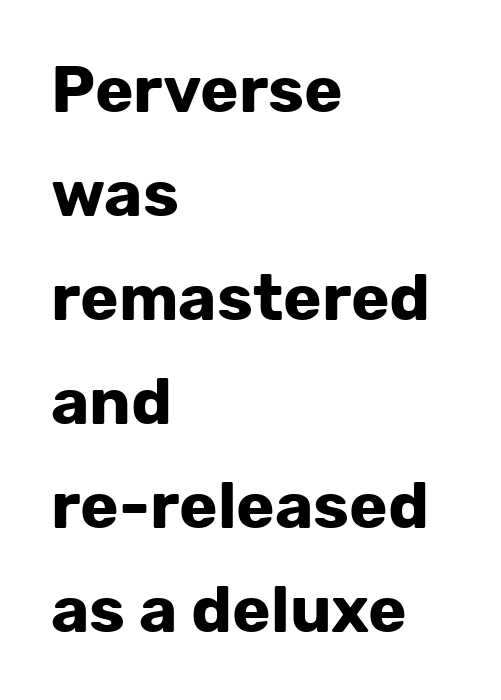
{"serif": "no", "italic": "no", "bold": "yes", "weight": "bold", "width": "normal", "stroke_contrast": "low", "x_height": "medium", "monospaced": "no", "underline": "no", "align": "left", "line_spacing": "normal", "line_spacing_ratio": 1.6, "letter_spacing": "normal", "letter_spacing_em": 0.0, "glyph_px": 65}
